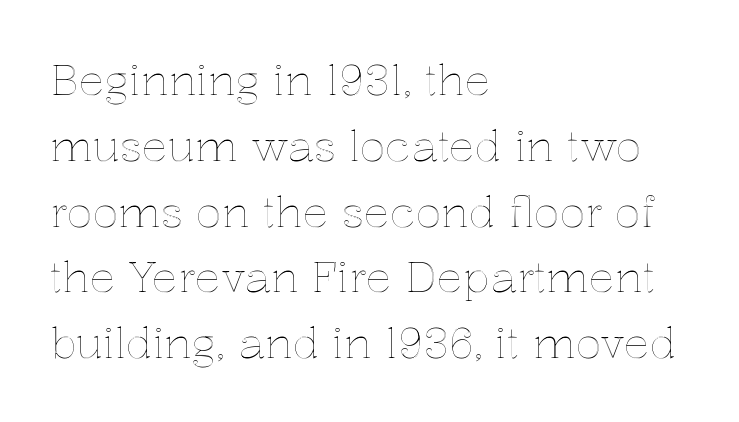
The image shows 43 px text type, upright; set left-aligned, normal line spacing (1.53x), normal letter spacing, not underlined; a medium x-height.
